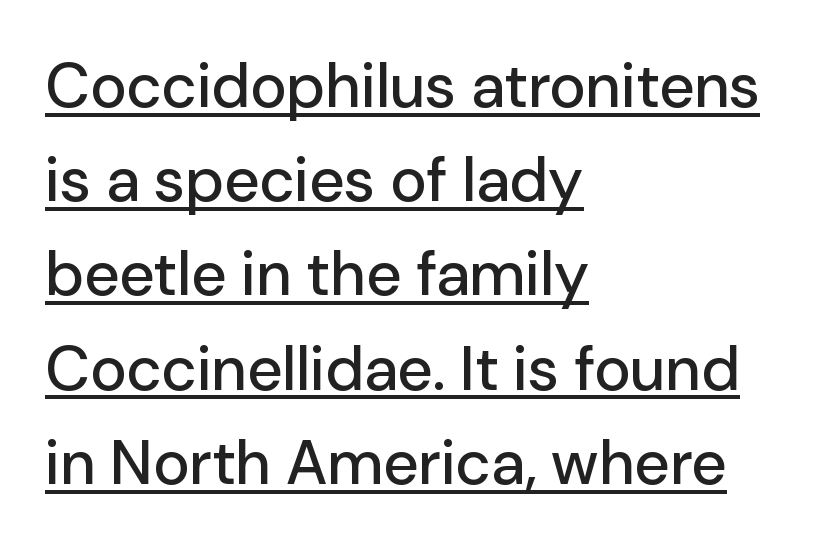
Regarding serifs, this sample does without them. These characters rest on top of a visible drawn line. The face used here is proportionally spaced, like ordinary book or web type. The lines in this sample share a left origin and differ only in where they stop. A typesetter would call this zero additional tracking.
